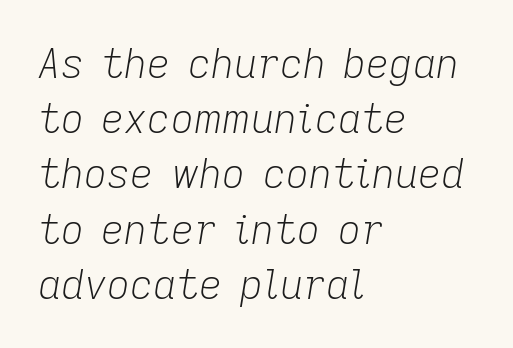
The image shows 40 px light type, italic (leaning right); set left-aligned, normal line spacing (1.38x), normal letter spacing, not underlined; low stroke contrast and a medium x-height.
